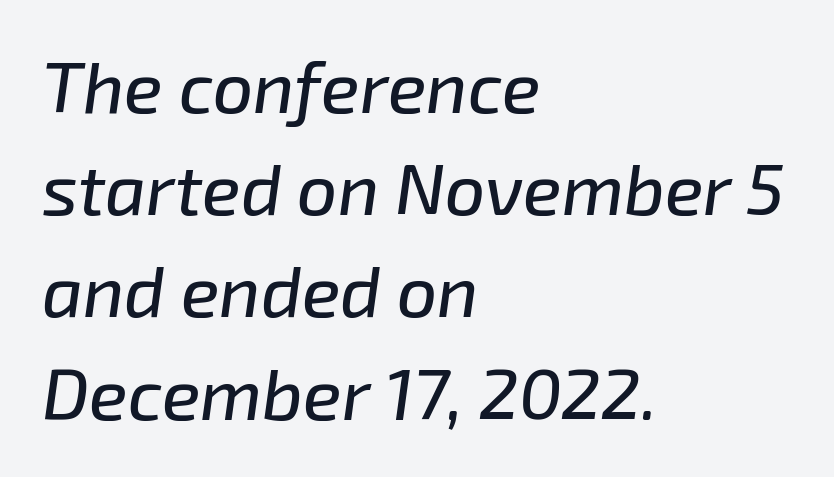
The space between consecutive lines is moderate. The lettering tilts uniformly, giving the passage an italic look. The face used here is proportionally spaced, like ordinary book or web type. This sample is left-justified, so line endings fall wherever the words run out. Beneath every word, the page is bare.
